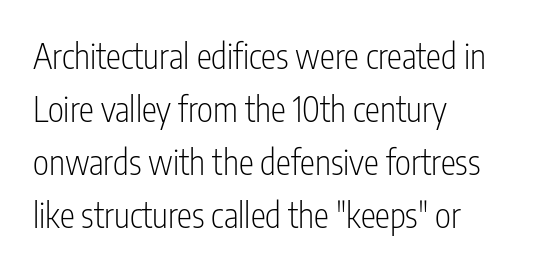
The letters look calm and open, with moderate or lighter stems. The rendering uses natural spacing where letterforms have individual widths. Honestly, the row spacing looks completely unremarkable. Glyph-to-glyph distance matches everyday printed text. Nothing sits at the stroke ends, so this counts as sans-serif. Descenders are the only things crossing below the line.
